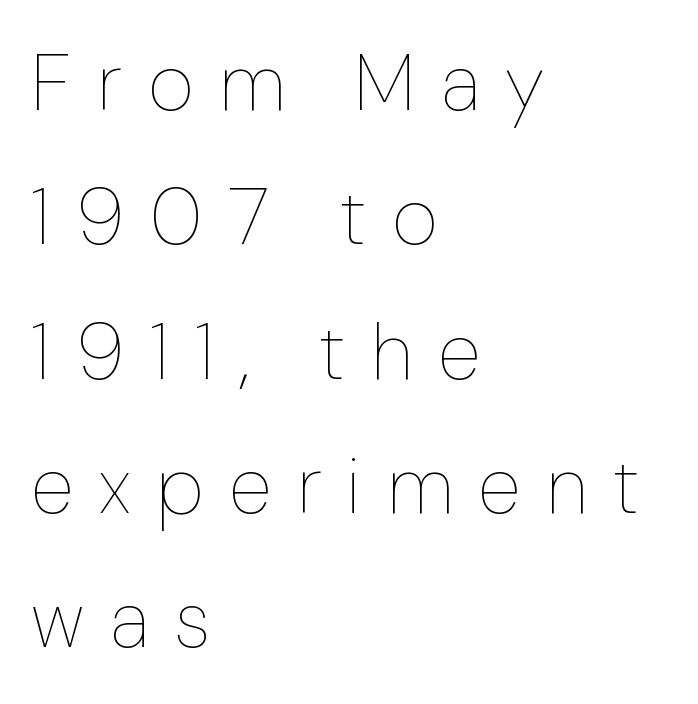
Character widths vary here, with narrow letters taking less room than wide ones. Compared with a centered layout, this one pins lines to the left instead. Nope, not italic — everything's standing straight. The weight tops out at a normal text grade. The tracking reads as deliberately expanded to a designer's eye. The rows are spaced the way most documents space them.
